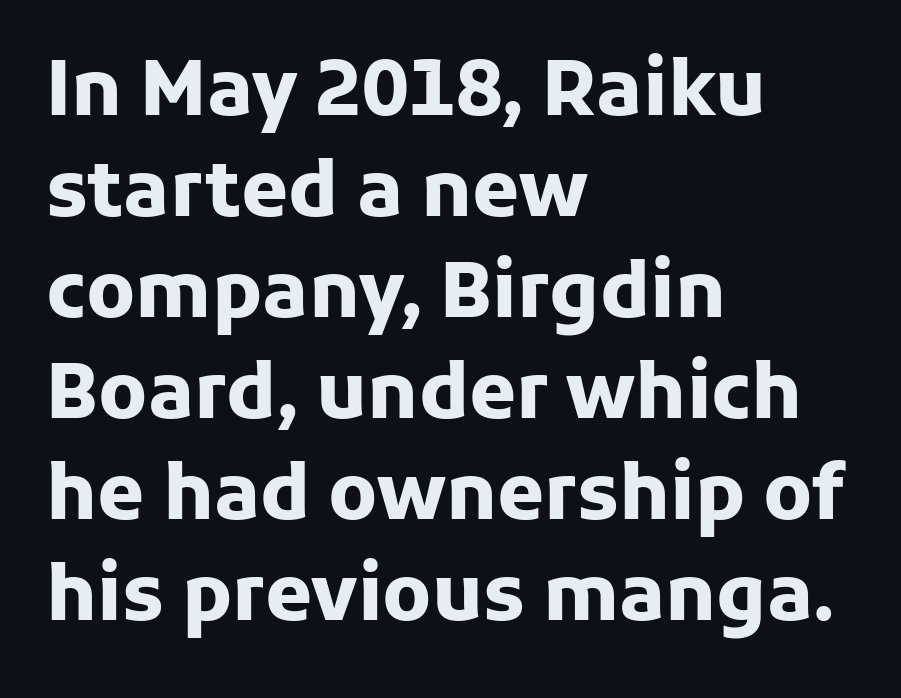
Every letter is thick-stroked: bold, no question. Regular leading. The type is set solid horizontally, with unmodified tracking. Glance below the letters and you will spot only blank space. These lines are rendered in a variable-pitch font. Does the copy run flush right? No — it runs flush left.
